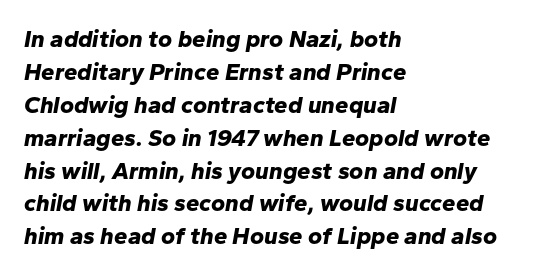
Each new line begins a customary step beneath the previous one. The lines are quadded left. Descenders are the only things crossing below the line. A typesetter would mark this as italic.
